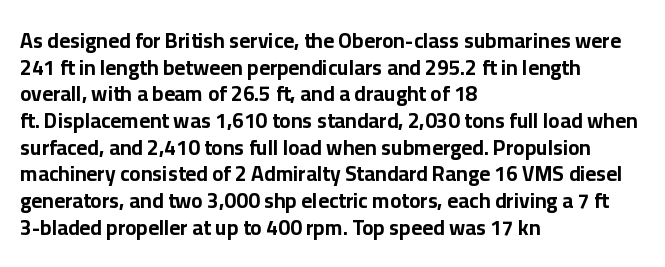
Honestly, the row spacing looks completely unremarkable. Posture: upright roman. Plenty of ink on the page — the face is bold. Typeset ragged right — the left edge is the straight one.
